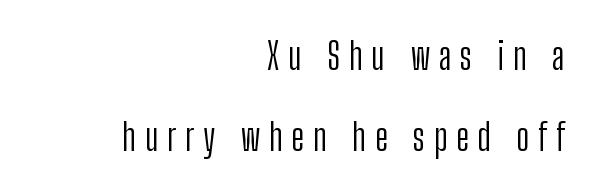
Q: Is the text bold? A: No.
Q: Is the text italic (slanted)? A: No, it is upright.
Q: Is the typeface a serif or a sans-serif typeface? A: Sans-serif.
Q: Is the text underlined? A: No.
Q: How is the paragraph aligned? A: Right-aligned.
Q: Is the spacing between letters normal or unusually wide? A: Unusually wide.
Q: Is the spacing between lines tight, normal or loose? A: Loose.
Q: Width (condensed, normal, or wide)? A: Condensed.
Q: Stroke contrast? A: Low.
Q: x-height? A: Medium.
Q: Monospaced? A: No.
